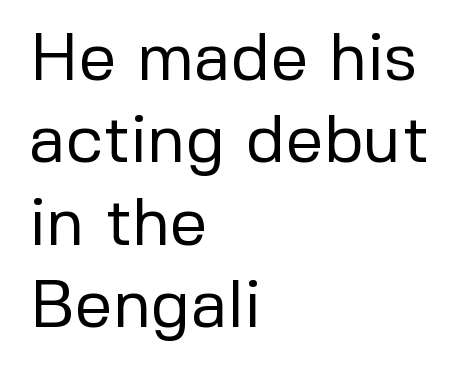
The image shows 67 px regular-weight sans-serif type, upright; set left-aligned, line spacing 1.23x, normal letter spacing, not underlined; low stroke contrast and a medium x-height.
